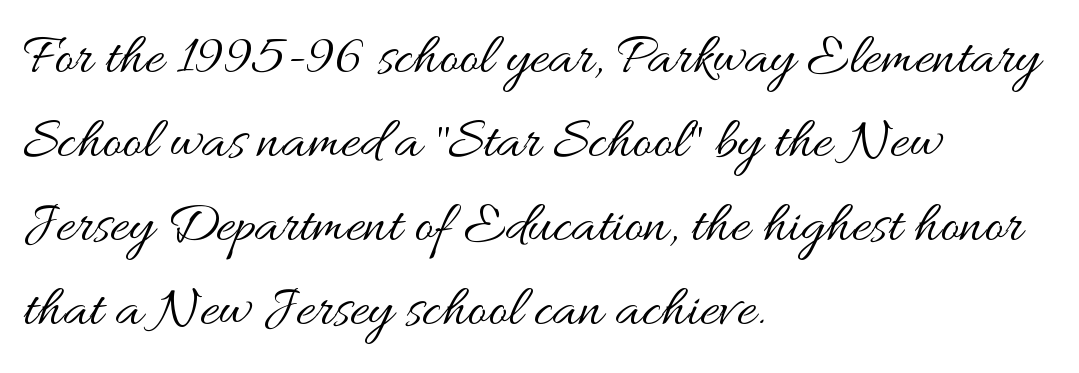
Q: Is the text bold? A: No.
Q: Is the text italic (slanted)? A: Yes.
Q: Is the text underlined? A: No.
Q: How is the paragraph aligned? A: Left-aligned.
Q: Is the spacing between letters normal or unusually wide? A: Normal.
Q: Is the spacing between lines tight, normal or loose? A: Normal.
Q: Width (condensed, normal, or wide)? A: Wide.
Q: Stroke contrast? A: Medium.
Q: x-height? A: Small.
Q: Monospaced? A: No.
